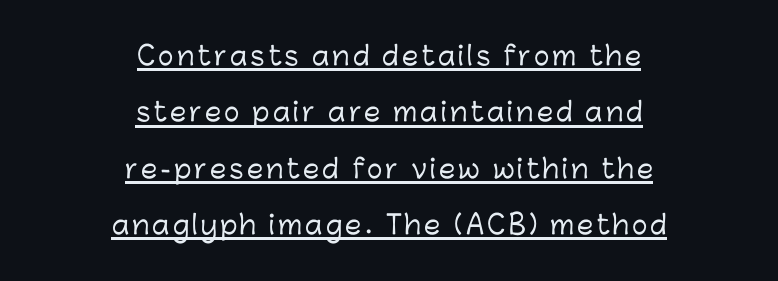
{"italic": "no", "underline": "yes", "align": "center", "line_spacing": "loose", "line_spacing_ratio": 2.17, "glyph_px": 26}
